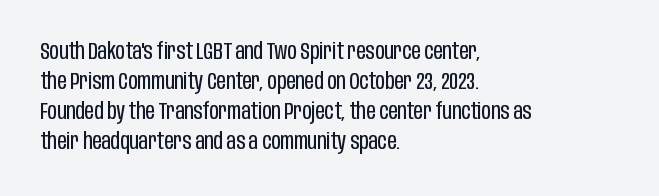
The image shows 23 px text type, upright; set left-aligned, normal line spacing (1.31x), normal letter spacing, not underlined.
